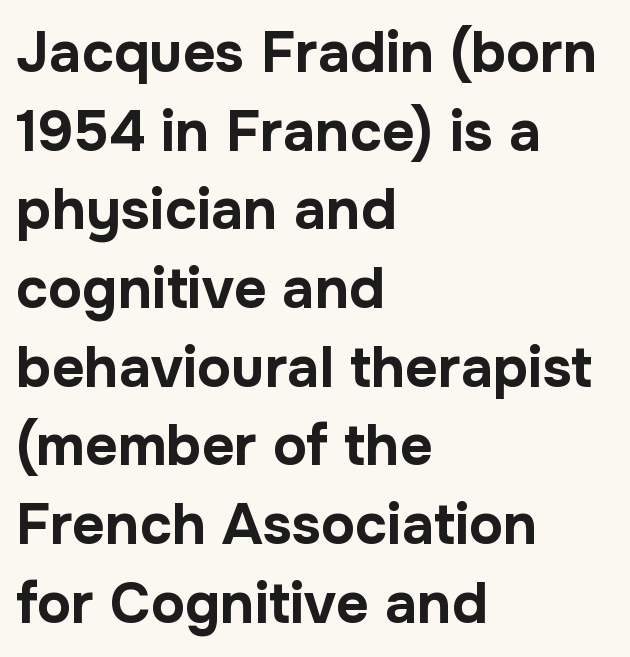
The image shows 57 px bold sans-serif type, upright; set left-aligned, normal line spacing (1.38x), normal letter spacing, not underlined; low stroke contrast and a medium x-height.
